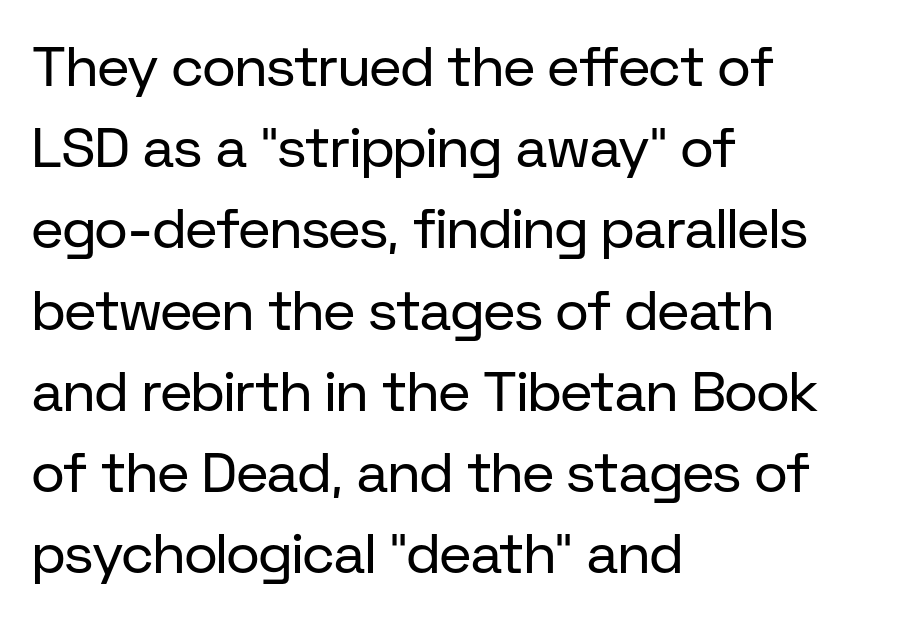
Q: Is the text bold? A: No.
Q: Is the text italic (slanted)? A: No, it is upright.
Q: Is the typeface a serif or a sans-serif typeface? A: Sans-serif.
Q: Is the text underlined? A: No.
Q: How is the paragraph aligned? A: Left-aligned.
Q: Is the spacing between letters normal or unusually wide? A: Normal.
Q: Is the spacing between lines tight, normal or loose? A: Normal.
Q: Width (condensed, normal, or wide)? A: Normal.
Q: Stroke contrast? A: Low.
Q: x-height? A: Medium.
Q: Monospaced? A: No.
